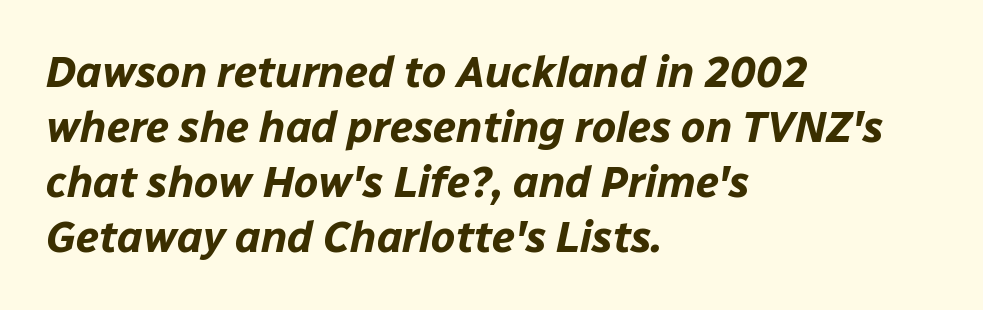
The image shows 43 px bold type, italic (leaning right); set left-aligned, normal line spacing (1.28x), normal letter spacing, not underlined; low stroke contrast and a medium x-height.
